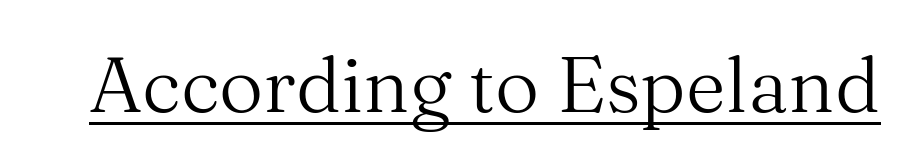
{"serif": "yes", "italic": "no", "bold": "no", "weight": "regular", "width": "normal", "stroke_contrast": "medium", "x_height": "medium", "monospaced": "no", "underline": "yes", "letter_spacing": "normal", "letter_spacing_em": 0.0, "glyph_px": 77}
